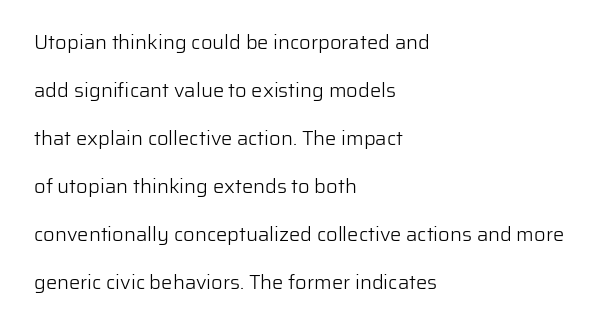
Q: Is the text bold? A: No.
Q: Is the text italic (slanted)? A: No, it is upright.
Q: Is the text underlined? A: No.
Q: How is the paragraph aligned? A: Left-aligned.
Q: Is the spacing between letters normal or unusually wide? A: Normal.
Q: Is the spacing between lines tight, normal or loose? A: Loose.
